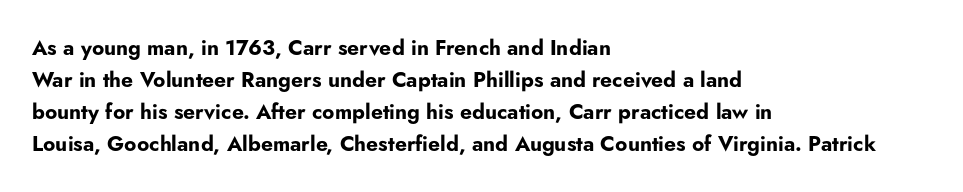
Tracking value appears to be zero — textbook default spacing. Is the type bold? Yes — the strokes are clearly thick and heavy. The block of text has a typical density, with ordinary space between rows. The rag falls on the right side of this text block. Words float on clear page, feet unadorned.
